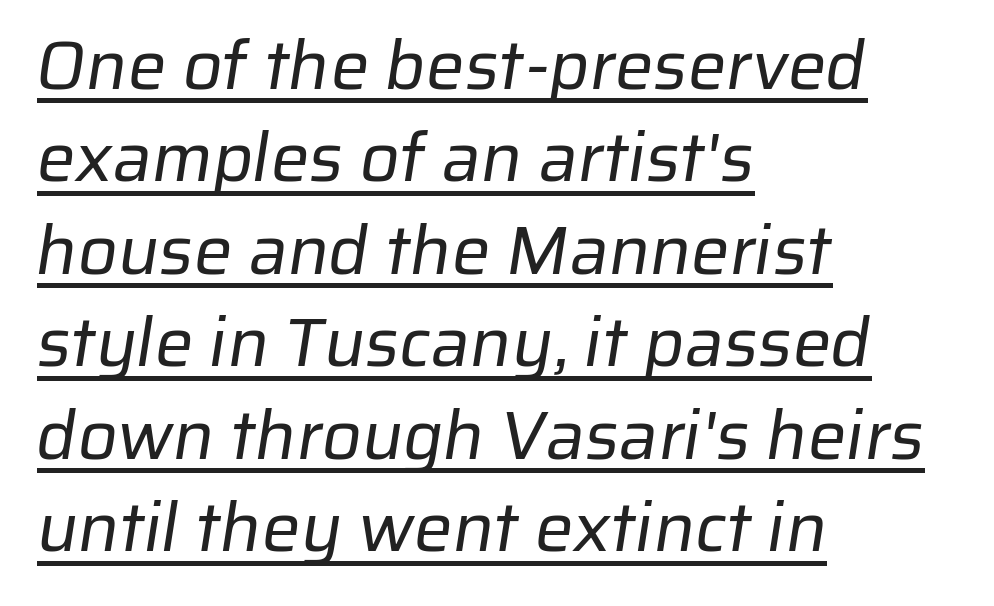
{"serif": "no", "bold": "no", "weight": "regular", "width": "normal", "stroke_contrast": "low", "x_height": "medium", "monospaced": "no", "underline": "yes", "align": "left", "line_spacing": "normal", "line_spacing_ratio": 1.34, "letter_spacing": "normal", "letter_spacing_em": 0.0, "glyph_px": 69}
